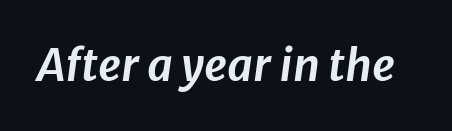
The image shows 44 px text type, italic (leaning right); set normal letter spacing, not underlined; low stroke contrast and a medium x-height.
